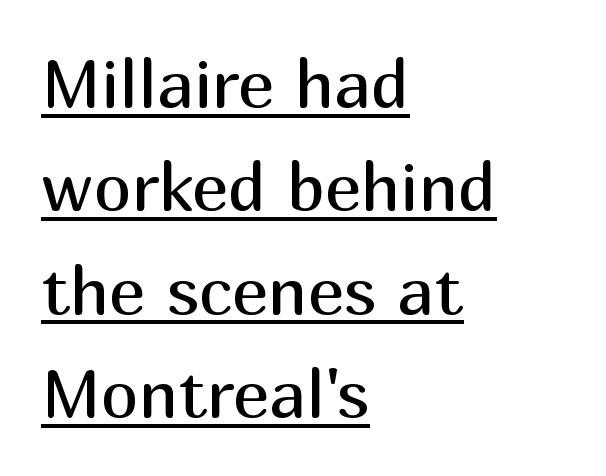
Q: Is the text bold? A: No.
Q: Is the text italic (slanted)? A: No, it is upright.
Q: Is the typeface a serif or a sans-serif typeface? A: Sans-serif.
Q: Is the text underlined? A: Yes.
Q: How is the paragraph aligned? A: Left-aligned.
Q: Is the spacing between letters normal or unusually wide? A: Normal.
Q: Is the spacing between lines tight, normal or loose? A: Normal.
Q: Width (condensed, normal, or wide)? A: Normal.
Q: Stroke contrast? A: Medium.
Q: x-height? A: Medium.
Q: Monospaced? A: No.
